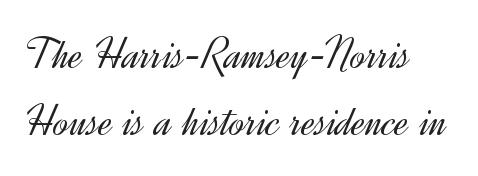
In terms of leading, this rendering sits right in the middle. Type style note: lacks serifs. Descender tails drop into unmarked territory. Ink coverage per letter is moderate at most. Spacing between characters is what you'd get straight out of the box.
